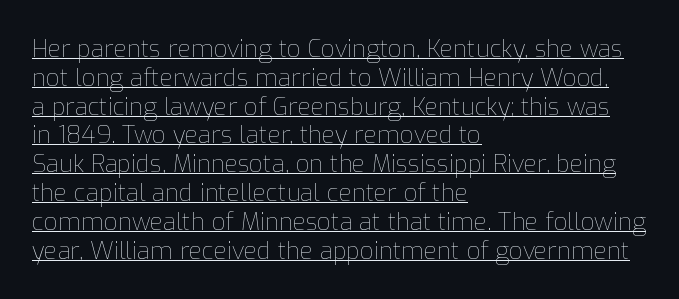
The image shows 24 px text type, upright; set left-aligned, line spacing 1.2x, normal letter spacing, underlined.
